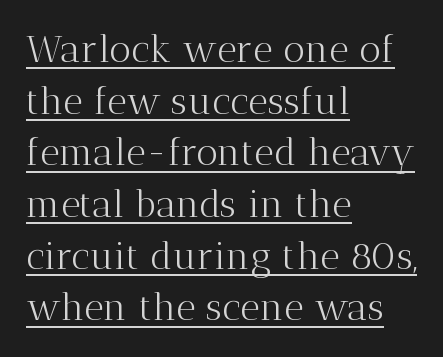
The image shows 38 px light serif type, upright; set left-aligned, normal line spacing (1.36x), normal letter spacing, underlined; medium stroke contrast and a medium x-height.
